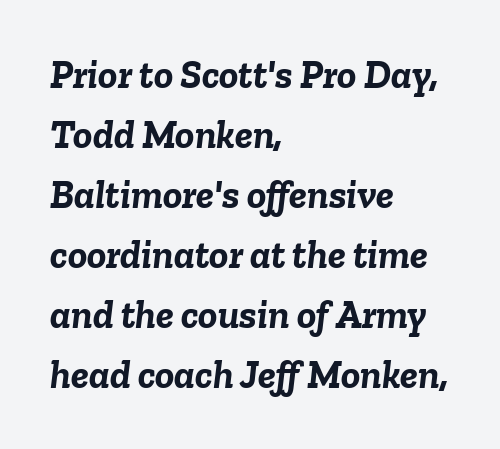
The image shows 40 px semibold type, italic (leaning right); set left-aligned, normal line spacing (1.5x), normal letter spacing, not underlined; low stroke contrast and a medium x-height.
